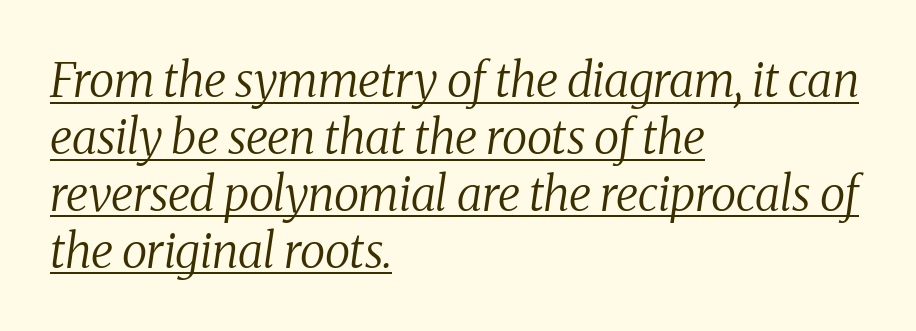
{"serif": "yes", "italic": "yes", "lean": "right", "slant_degrees": 8, "bold": "no", "weight": "regular", "width": "normal", "stroke_contrast": "medium", "x_height": "medium", "monospaced": "no", "underline": "yes", "align": "left", "line_spacing_ratio": 1.21, "letter_spacing": "normal", "letter_spacing_em": 0.0, "glyph_px": 47}
